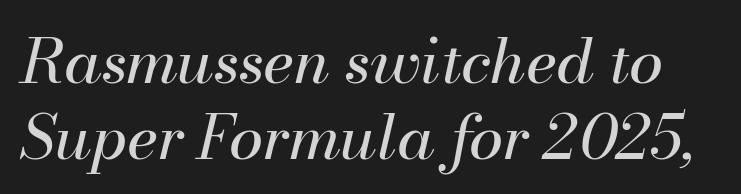
{"italic": "yes", "lean": "right", "slant_degrees": 13, "bold": "no", "weight": "regular", "width": "normal", "stroke_contrast": "medium", "x_height": "small", "monospaced": "no", "underline": "no", "line_spacing_ratio": 1.23, "letter_spacing": "normal", "letter_spacing_em": 0.0, "glyph_px": 62}
